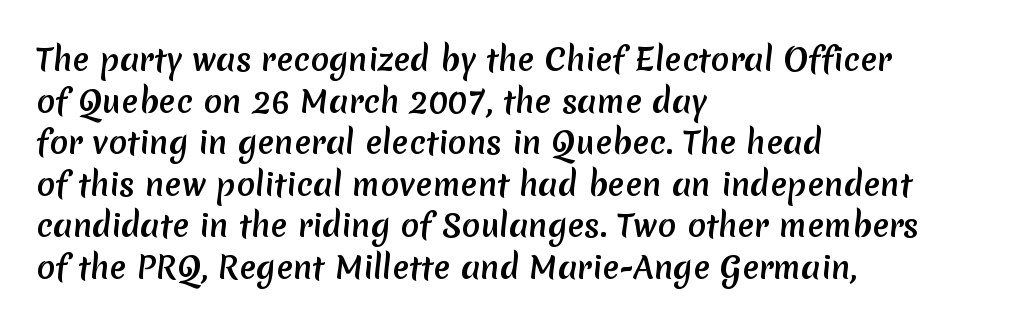
Words appear dense and cohesive because spacing is normal. Leftover space on each line is placed entirely after the last word. Nothing sits at the stroke ends, so this counts as sans-serif. Descenders are the only things crossing below the line. The rendering uses natural spacing where letterforms have individual widths.
